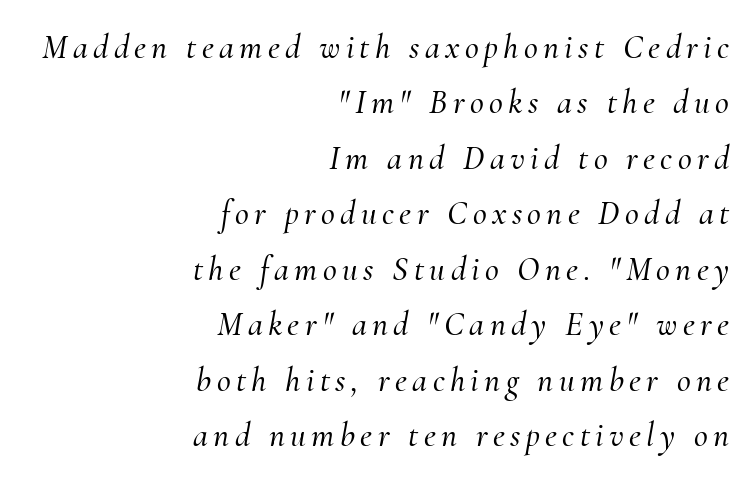
{"serif": "yes", "italic": "yes", "lean": "right", "slant_degrees": 10, "width": "normal", "stroke_contrast": "medium", "x_height": "small", "monospaced": "no", "underline": "no", "align": "right", "line_spacing": "normal", "line_spacing_ratio": 1.63, "glyph_px": 34}
